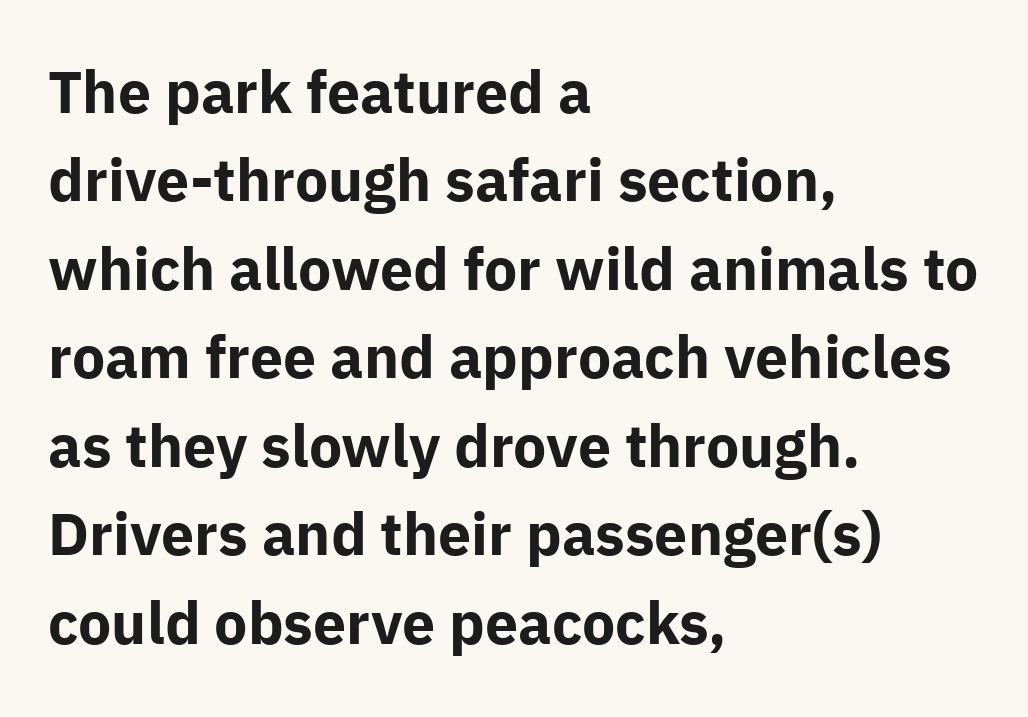
No feet cap the strokes, marking this as sans-serif type. Descenders are the only things crossing below the line. Tracking here is standard; glyphs follow each other at the usual distance. Successive baselines arrive at the customary interval. These lines are rendered in a variable-pitch font. Compared with a centered layout, this one pins lines to the left instead.
